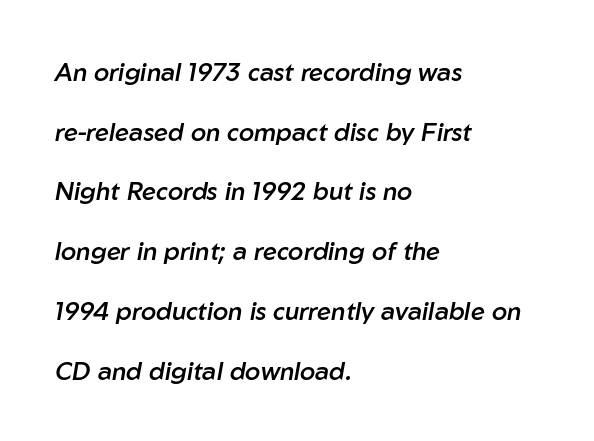
{"italic": "yes", "lean": "right", "slant_degrees": 10, "bold": "semi", "underline": "no", "align": "left", "line_spacing": "loose", "line_spacing_ratio": 2.39, "letter_spacing": "normal", "letter_spacing_em": 0.0, "glyph_px": 25}
